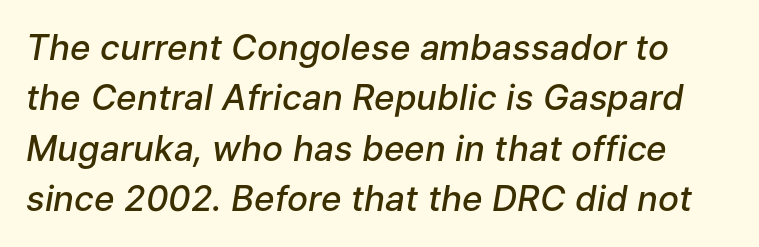
{"italic": "yes", "lean": "right", "slant_degrees": 9, "bold": "semi", "weight": "semibold", "width": "normal", "stroke_contrast": "low", "x_height": "medium", "monospaced": "no", "underline": "no", "line_spacing": "normal", "line_spacing_ratio": 1.44, "letter_spacing": "normal", "letter_spacing_em": 0.0, "glyph_px": 35}
